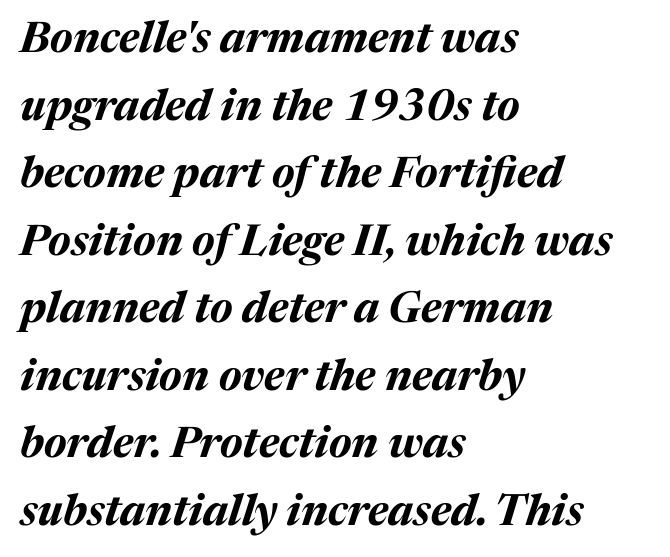
Is the type slanted? Yes — the strokes lean at a clear angle. Horizontally, the lines are justified to the leading edge only. The letters sit at their default tracking, neither squeezed nor spread. The strip under each line holds only bare page. Normally led — the rows are evenly, conventionally spaced. Is the type bold? Yes — the strokes are clearly thick and heavy.
